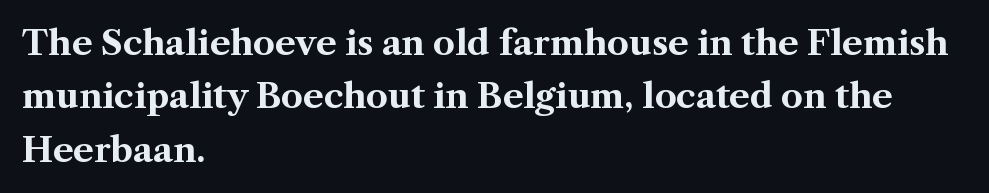
Quick note: not italic, upright. A full-strength bold gives these letters their thick strokes. What stands out about the letter spacing? Nothing — it is the standard amount. The lines are quadded left. Check where the strokes stop: tiny serifs finish them off. Rule under the text: the space is simply empty.
